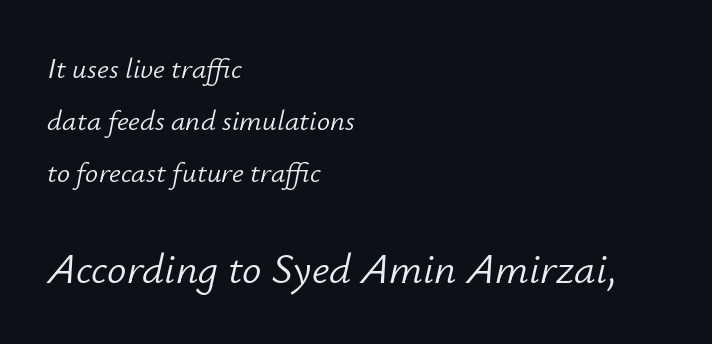
Bare-footed words on every line. Yep, that's italic — everything's leaning. Caption: multi-line text, flush left, ragged right. The passage shown begins with its smaller block and ends with its larger one.
